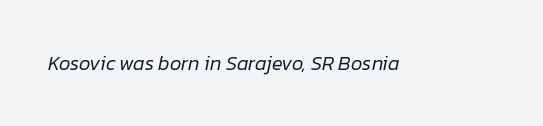
The image shows 20 px text type, italic (leaning right); set normal letter spacing, not underlined.
